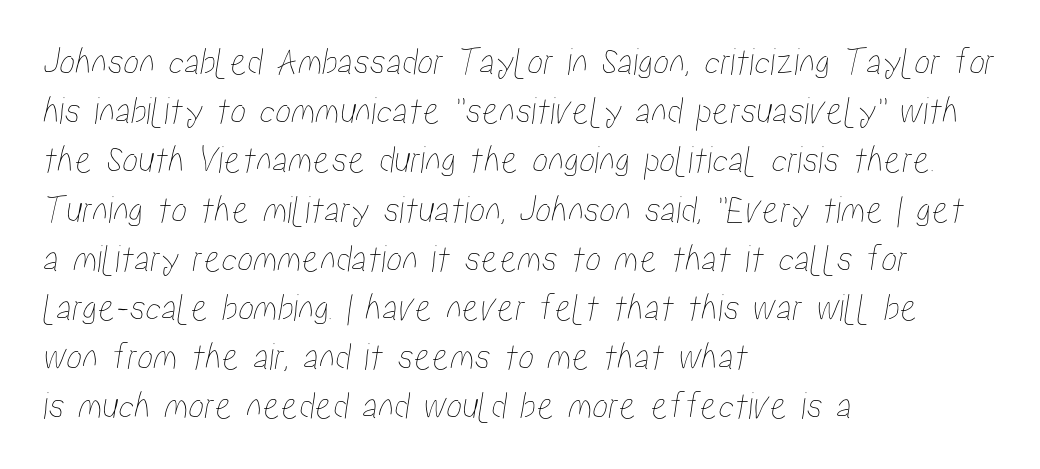
The image shows 40 px condensed type; set left-aligned, line spacing 1.23x, normal letter spacing, not underlined; low stroke contrast and a medium x-height.
